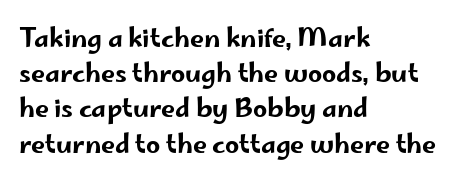
Q: Is the text italic (slanted)? A: No, it is upright.
Q: Is the text underlined? A: No.
Q: How is the paragraph aligned? A: Left-aligned.
Q: Is the spacing between letters normal or unusually wide? A: Normal.
Q: Is the spacing between lines tight, normal or loose? A: Normal.
